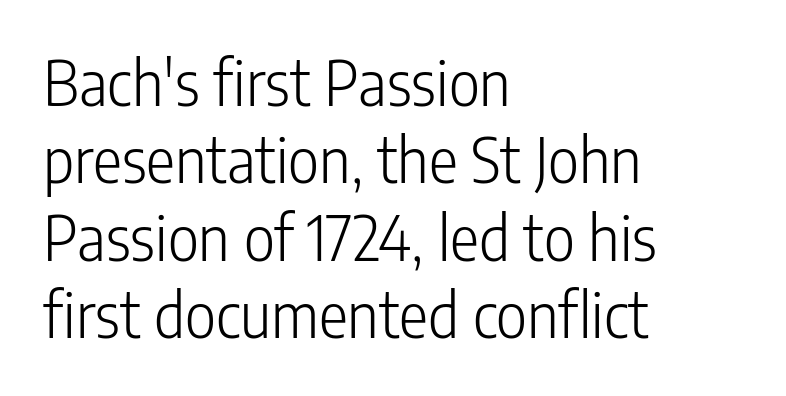
The image shows 61 px light, condensed sans-serif type, upright; set left-aligned, normal line spacing (1.27x), normal letter spacing, not underlined; low stroke contrast and a medium x-height.
